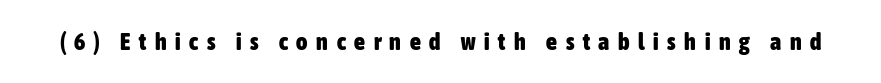
{"italic": "no", "bold": "yes", "underline": "no", "letter_spacing": "wide", "letter_spacing_em": 0.36, "glyph_px": 24}
